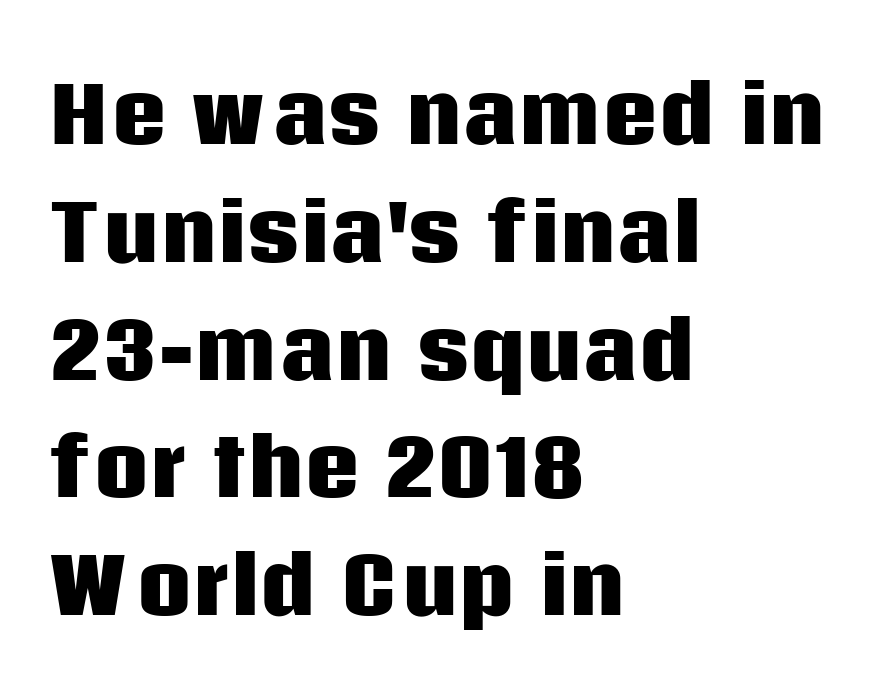
Horizontally, the lines are justified to the leading edge only. Between one letter and the next there's only the usual sliver of space. Lines of text with bare space underneath. A typesetter would call this proportional, since set widths differ per character. Leading matches the norm, producing a regular column. In terms of weight, the rendering is a true, heavy bold.
